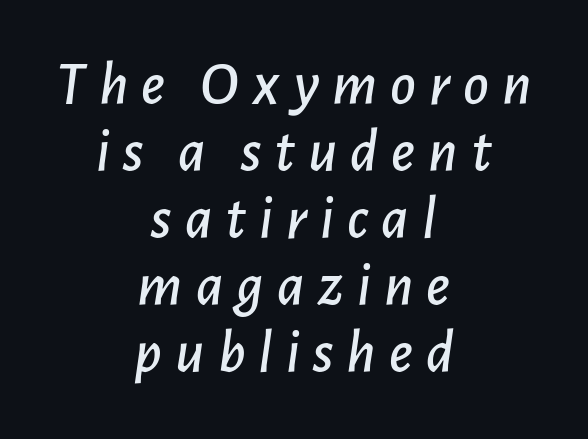
Q: Is the text italic (slanted)? A: Yes, it leans right by about 7 degrees.
Q: Is the text underlined? A: No.
Q: How is the paragraph aligned? A: Centered.
Q: Is the spacing between letters normal or unusually wide? A: Unusually wide.
Q: Is the spacing between lines tight, normal or loose? A: Tight.
Q: Width (condensed, normal, or wide)? A: Normal.
Q: Stroke contrast? A: Low.
Q: x-height? A: Medium.
Q: Monospaced? A: No.
